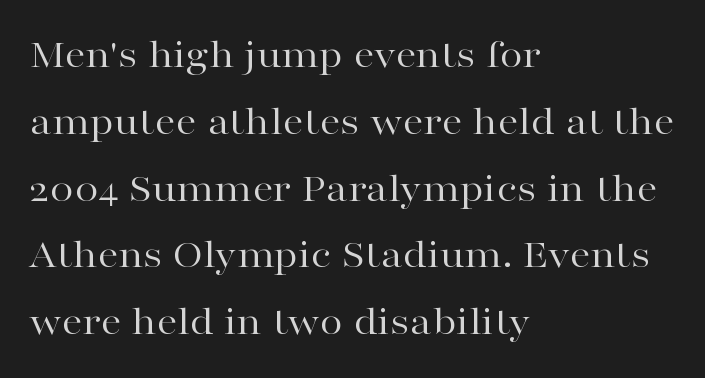
Q: Is the text bold? A: No.
Q: Is the text italic (slanted)? A: No, it is upright.
Q: Is the typeface a serif or a sans-serif typeface? A: Serif.
Q: Is the text underlined? A: No.
Q: How is the paragraph aligned? A: Left-aligned.
Q: Is the spacing between letters normal or unusually wide? A: Normal.
Q: Is the spacing between lines tight, normal or loose? A: Normal.
Q: Width (condensed, normal, or wide)? A: Wide.
Q: Stroke contrast? A: High.
Q: x-height? A: Medium.
Q: Monospaced? A: No.
